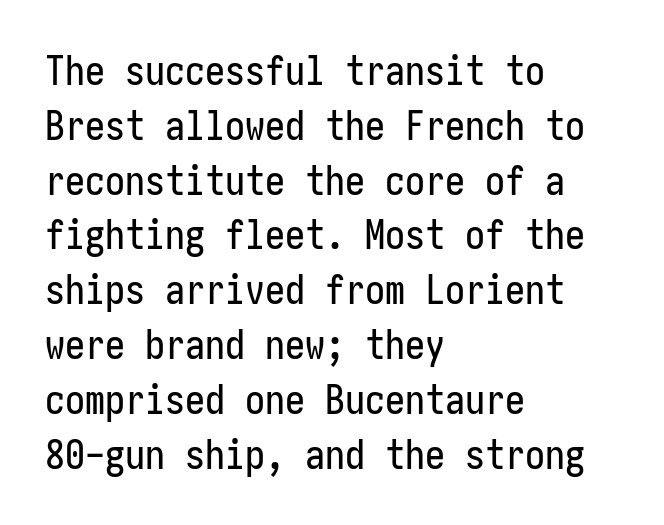
Honestly, the row spacing looks completely unremarkable. You could call the tracking neutral — neither tight nor loose. Where is the straight margin? On the left. The specimen reads as upright at a glance. A bare baseline throughout the passage.
